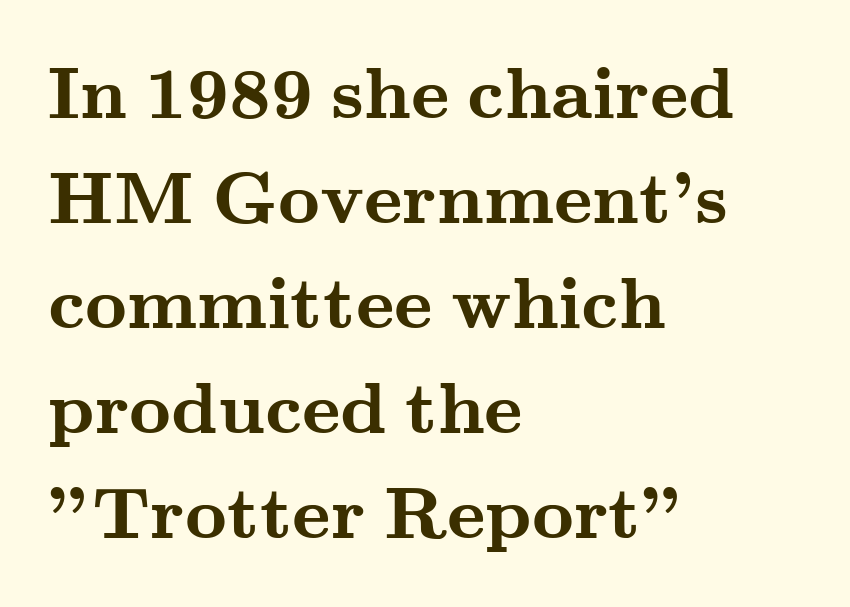
The image shows 73 px semibold, wide serif type, upright; set left-aligned, normal line spacing (1.44x), normal letter spacing, not underlined; medium stroke contrast and a small x-height.
